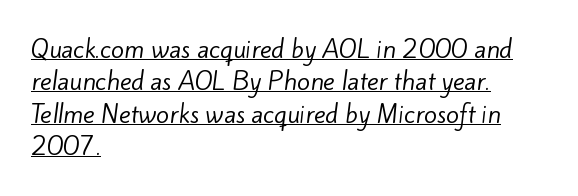
{"bold": "no", "underline": "yes", "align": "left", "line_spacing": "normal", "line_spacing_ratio": 1.35, "letter_spacing": "normal", "letter_spacing_em": 0.0, "glyph_px": 24}
